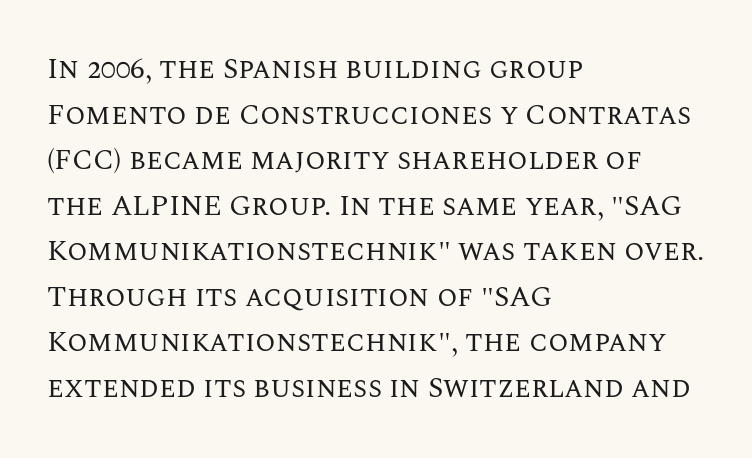
Q: Is the text bold? A: No.
Q: Is the text italic (slanted)? A: No, it is upright.
Q: Is the text underlined? A: No.
Q: How is the paragraph aligned? A: Left-aligned.
Q: Is the spacing between letters normal or unusually wide? A: Normal.
Q: Is the spacing between lines tight, normal or loose? A: Normal.
Q: Width (condensed, normal, or wide)? A: Normal.
Q: Stroke contrast? A: Medium.
Q: x-height? A: Large.
Q: Monospaced? A: No.
